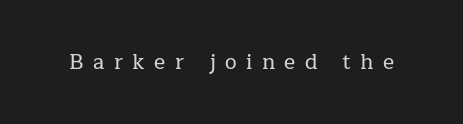
Compared with typical body copy, the letter spacing here is much looser. Beneath every word, the page is bare. Unlike italic type, these characters show no tilt at all.
